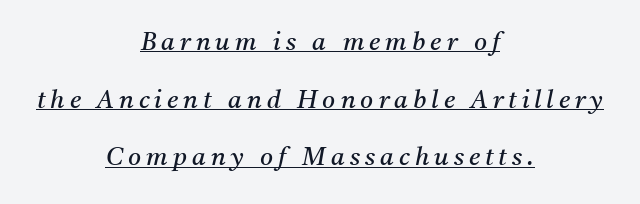
{"italic": "yes", "lean": "right", "slant_degrees": 11, "bold": "no", "underline": "yes", "align": "center", "line_spacing": "loose", "line_spacing_ratio": 2.31, "letter_spacing": "wide", "letter_spacing_em": 0.2, "glyph_px": 25}
